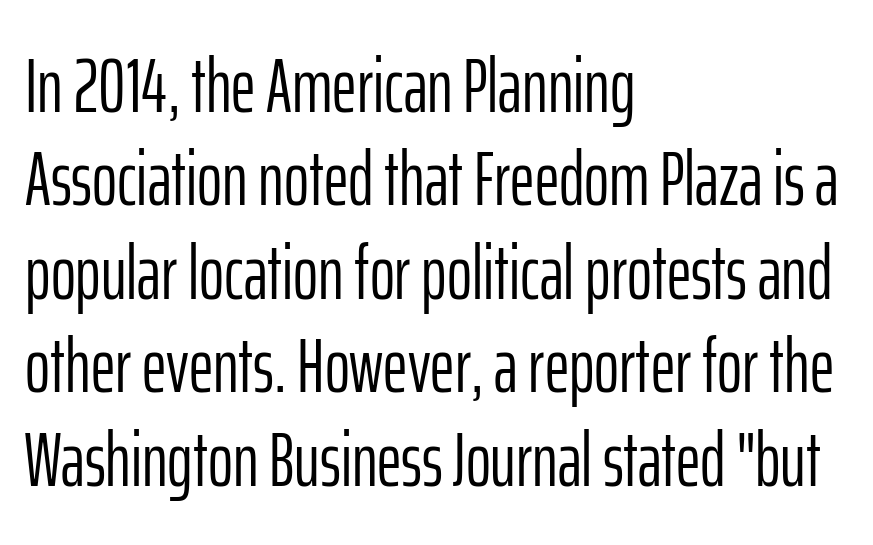
{"serif": "no", "italic": "no", "bold": "no", "weight": "light", "width": "condensed", "stroke_contrast": "low", "x_height": "medium", "monospaced": "no", "underline": "no", "align": "left", "line_spacing_ratio": 1.23, "letter_spacing": "normal", "letter_spacing_em": 0.0, "glyph_px": 76}
